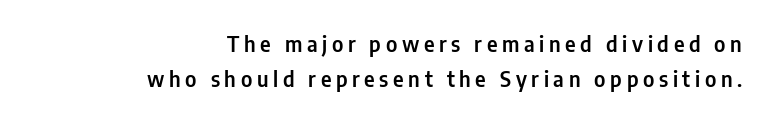
Q: Is the text italic (slanted)? A: No, it is upright.
Q: Is the text underlined? A: No.
Q: How is the paragraph aligned? A: Right-aligned.
Q: Is the spacing between letters normal or unusually wide? A: Unusually wide.
Q: Is the spacing between lines tight, normal or loose? A: Normal.
